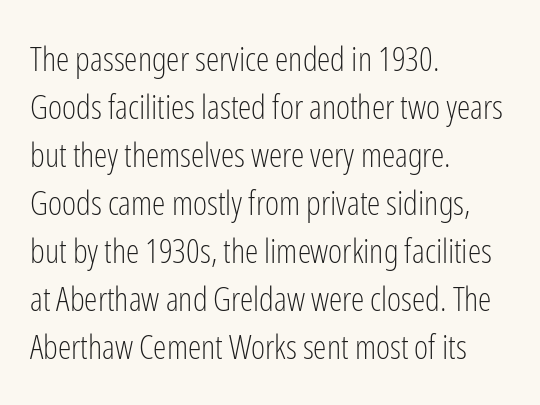
{"serif": "no", "italic": "no", "bold": "no", "weight": "light", "width": "condensed", "stroke_contrast": "low", "x_height": "medium", "monospaced": "no", "underline": "no", "align": "left", "line_spacing": "normal", "line_spacing_ratio": 1.41, "letter_spacing": "normal", "letter_spacing_em": 0.0, "glyph_px": 34}
